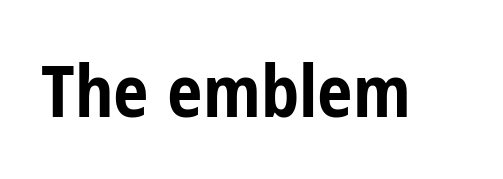
The image shows 71 px bold, condensed sans-serif type, upright; set normal letter spacing, not underlined; low stroke contrast and a medium x-height.
